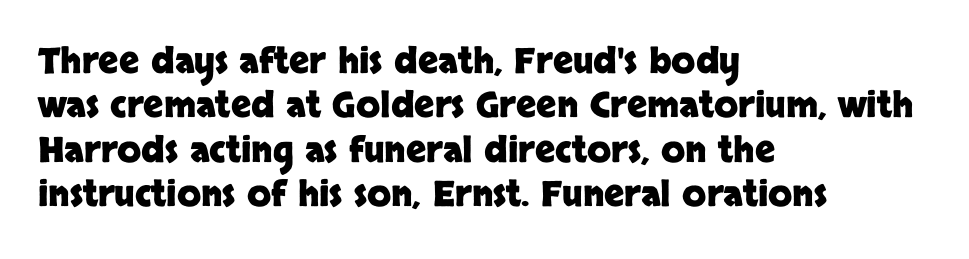
Q: Is the text bold? A: Yes.
Q: Is the text italic (slanted)? A: No, it is upright.
Q: Is the typeface a serif or a sans-serif typeface? A: Sans-serif.
Q: Is the text underlined? A: No.
Q: How is the paragraph aligned? A: Left-aligned.
Q: Is the spacing between letters normal or unusually wide? A: Normal.
Q: Is the spacing between lines tight, normal or loose? A: Normal.
Q: Width (condensed, normal, or wide)? A: Normal.
Q: Stroke contrast? A: Low.
Q: x-height? A: Large.
Q: Monospaced? A: No.
